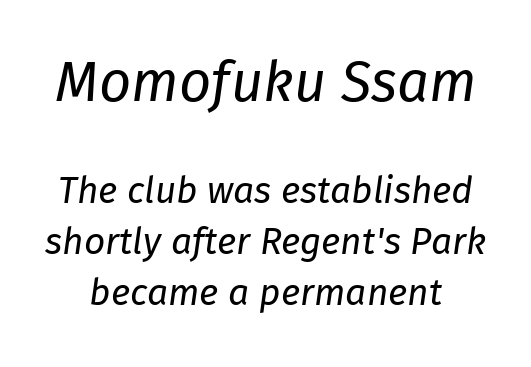
{"italic": "yes", "lean": "right", "slant_degrees": 8, "bold": "no", "weight": "regular", "width": "normal", "stroke_contrast": "low", "x_height": "medium", "monospaced": "no", "underline": "no", "line_spacing": "normal", "line_spacing_ratio": 1.38, "letter_spacing": "normal", "letter_spacing_em": 0.0, "larger_block": "first", "size_ratio": 1.51, "glyph_px": 56}
